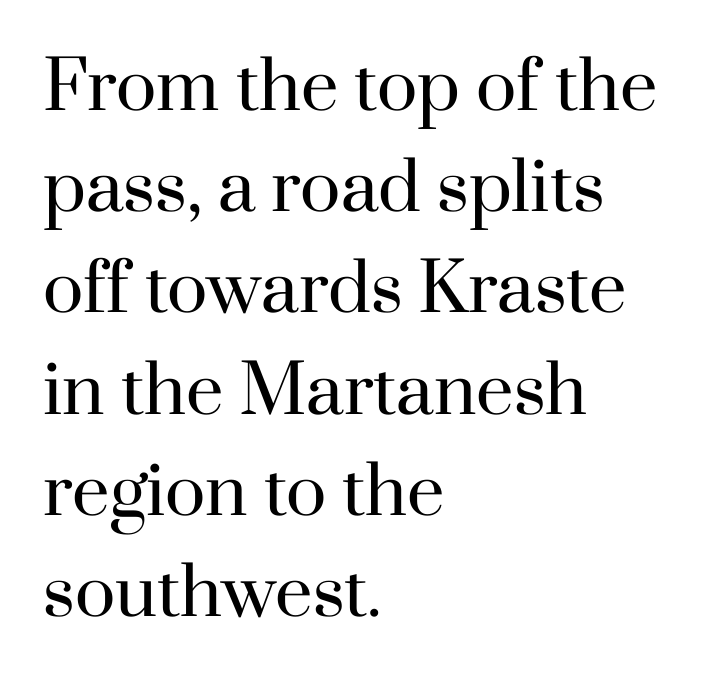
{"serif": "yes", "italic": "no", "bold": "no", "weight": "regular", "width": "normal", "stroke_contrast": "high", "x_height": "small", "monospaced": "no", "underline": "no", "align": "left", "line_spacing": "normal", "line_spacing_ratio": 1.51, "letter_spacing": "normal", "letter_spacing_em": 0.0, "glyph_px": 67}
